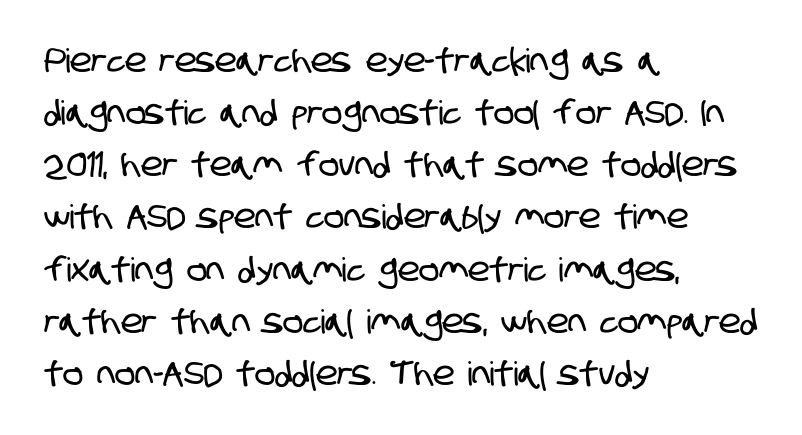
Q: Is the typeface a serif or a sans-serif typeface? A: Sans-serif.
Q: Is the text underlined? A: No.
Q: How is the paragraph aligned? A: Left-aligned.
Q: Is the spacing between letters normal or unusually wide? A: Normal.
Q: Is the spacing between lines tight, normal or loose? A: Normal.
Q: Width (condensed, normal, or wide)? A: Condensed.
Q: Stroke contrast? A: Low.
Q: x-height? A: Large.
Q: Monospaced? A: No.
